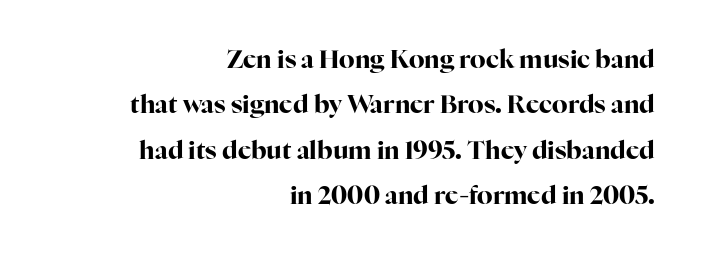
Q: Is the text bold? A: Yes.
Q: Is the text italic (slanted)? A: No, it is upright.
Q: Is the text underlined? A: No.
Q: How is the paragraph aligned? A: Right-aligned.
Q: Is the spacing between letters normal or unusually wide? A: Normal.
